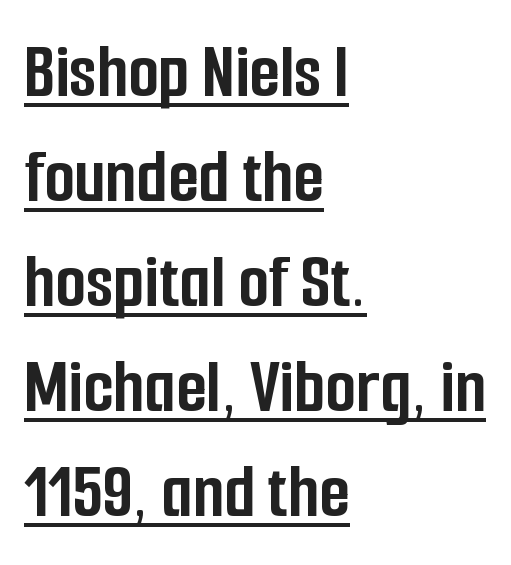
Tall strokes in this sample are plumb rather than angled. What stands out about the letter spacing? Nothing — it is the standard amount. This is sans-serif lettering, the kind often seen on screens and signage. Character widths vary here, with narrow letters taking less room than wide ones. Pretty heavy lettering here — definitely bold. Does the copy run flush right? No — it runs flush left.
